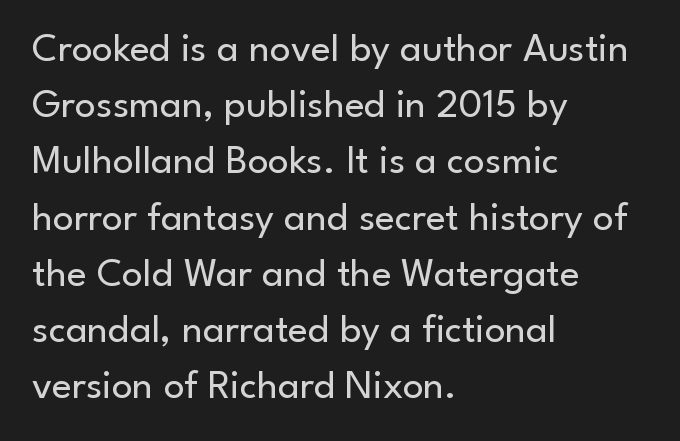
The image shows 41 px regular-weight sans-serif type, upright; set left-aligned, normal line spacing (1.37x), normal letter spacing, not underlined; low stroke contrast and a small x-height.
